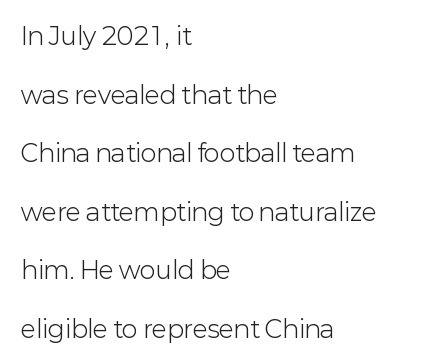
No letter is thick-stroked: the sample isn't bold. Has an underline been added? It has not. Compared with a centered layout, this one pins lines to the left instead. Is there any slant? The stems are plumb. Widely set lines give the paragraph a tall, airy silhouette.
